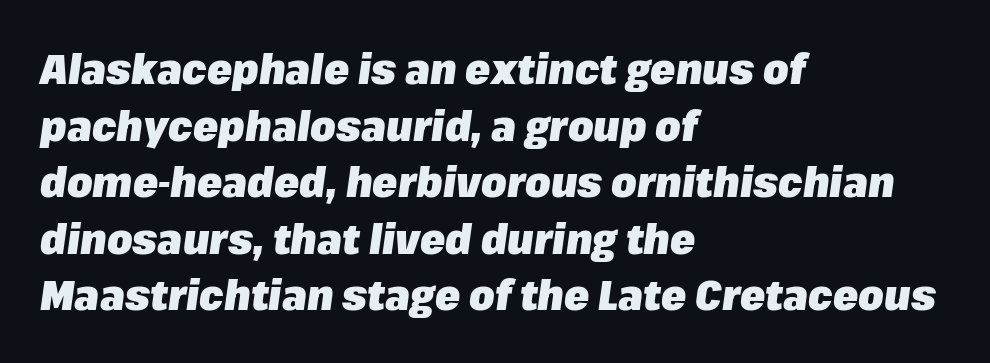
Q: Is the text bold? A: Yes.
Q: Is the text italic (slanted)? A: Yes, it leans right by about 8 degrees.
Q: Is the text underlined? A: No.
Q: How is the paragraph aligned? A: Left-aligned.
Q: Is the spacing between letters normal or unusually wide? A: Normal.
Q: Is the spacing between lines tight, normal or loose? A: Normal.
Q: Width (condensed, normal, or wide)? A: Normal.
Q: Stroke contrast? A: Low.
Q: x-height? A: Medium.
Q: Monospaced? A: No.
